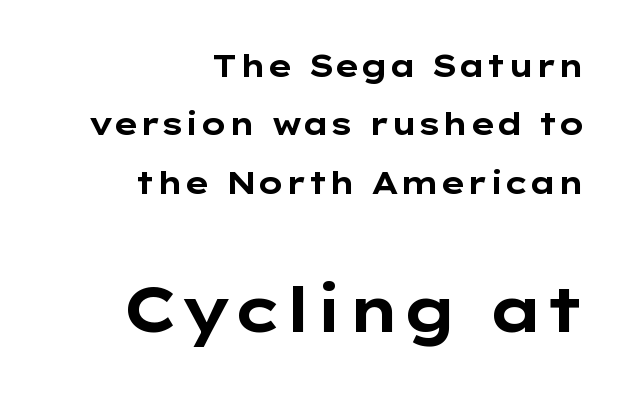
Q: Is the text bold? A: Yes.
Q: Is the text italic (slanted)? A: No, it is upright.
Q: Is the typeface a serif or a sans-serif typeface? A: Sans-serif.
Q: Is the text underlined? A: No.
Q: How is the paragraph aligned? A: Right-aligned.
Q: Is the spacing between letters normal or unusually wide? A: Normal.
Q: Which block of text is set in a larger size, the first (top) or the second (bottom)? A: The second (bottom) one.
Q: Width (condensed, normal, or wide)? A: Wide.
Q: Stroke contrast? A: Low.
Q: x-height? A: Medium.
Q: Monospaced? A: No.
